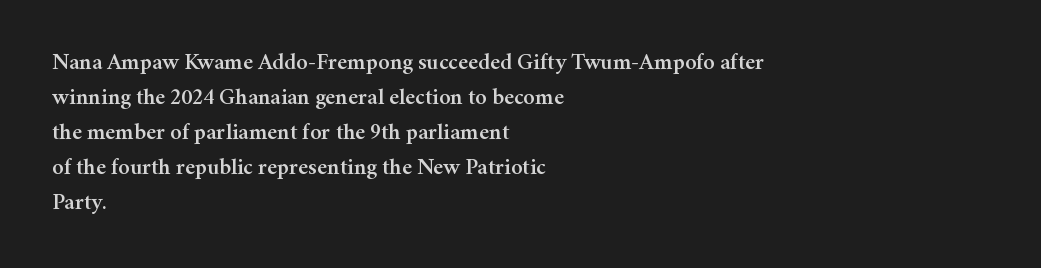
Q: Is the text italic (slanted)? A: No, it is upright.
Q: Is the text underlined? A: No.
Q: How is the paragraph aligned? A: Left-aligned.
Q: Is the spacing between letters normal or unusually wide? A: Normal.
Q: Is the spacing between lines tight, normal or loose? A: Normal.
